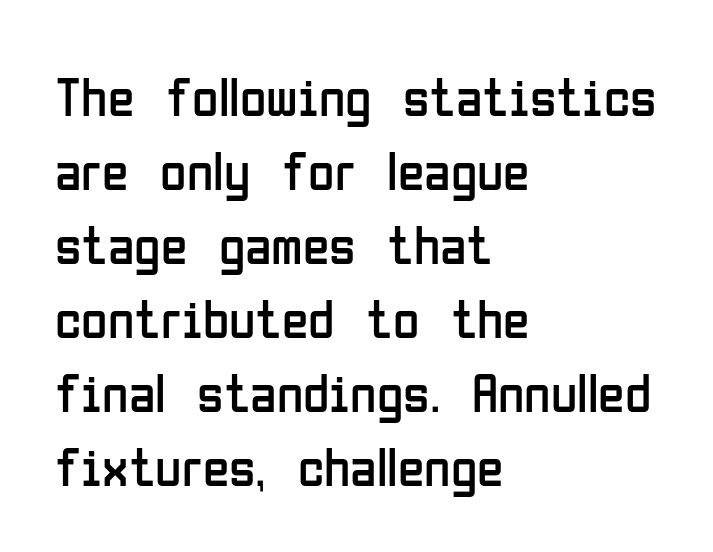
Q: Is the text bold? A: No.
Q: Is the text italic (slanted)? A: No, it is upright.
Q: Is the typeface a serif or a sans-serif typeface? A: Sans-serif.
Q: Is the text underlined? A: No.
Q: How is the paragraph aligned? A: Left-aligned.
Q: Is the spacing between letters normal or unusually wide? A: Normal.
Q: Is the spacing between lines tight, normal or loose? A: Normal.
Q: Width (condensed, normal, or wide)? A: Condensed.
Q: Stroke contrast? A: Low.
Q: x-height? A: Medium.
Q: Monospaced? A: No.
